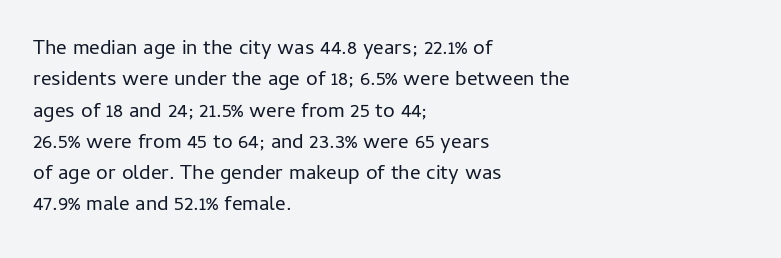
{"italic": "no", "bold": "no", "underline": "no", "align": "left", "line_spacing": "normal", "line_spacing_ratio": 1.49, "letter_spacing": "normal", "letter_spacing_em": 0.0, "glyph_px": 21}
